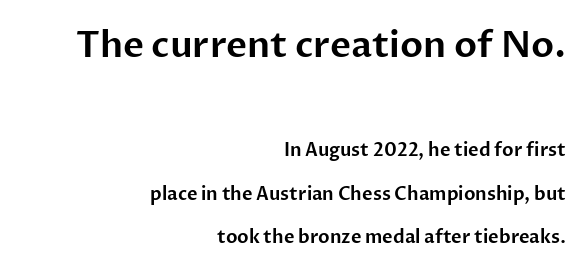
Q: Is the text italic (slanted)? A: No, it is upright.
Q: Is the typeface a serif or a sans-serif typeface? A: Sans-serif.
Q: Is the text underlined? A: No.
Q: How is the paragraph aligned? A: Right-aligned.
Q: Is the spacing between letters normal or unusually wide? A: Normal.
Q: Is the spacing between lines tight, normal or loose? A: Loose.
Q: Which block of text is set in a larger size, the first (top) or the second (bottom)? A: The first (top) one.
Q: Width (condensed, normal, or wide)? A: Normal.
Q: Stroke contrast? A: Low.
Q: x-height? A: Medium.
Q: Monospaced? A: No.
